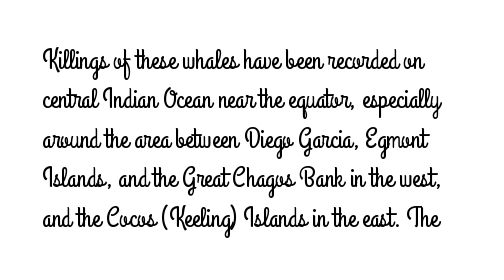
{"underline": "no", "line_spacing": "normal", "line_spacing_ratio": 1.46, "letter_spacing": "normal", "letter_spacing_em": 0.0, "glyph_px": 27}
